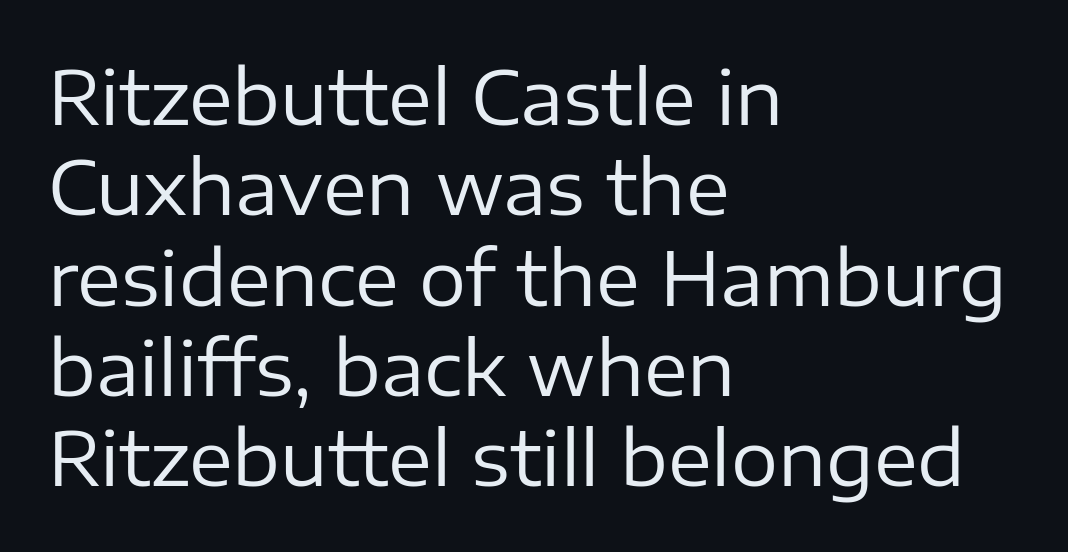
{"serif": "no", "italic": "no", "bold": "no", "weight": "regular", "width": "normal", "stroke_contrast": "low", "x_height": "medium", "monospaced": "no", "underline": "no", "align": "left", "line_spacing_ratio": 1.22, "letter_spacing": "normal", "letter_spacing_em": 0.0, "glyph_px": 74}
